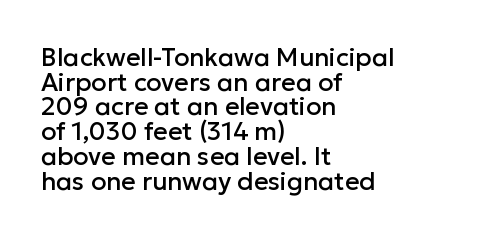
Q: Is the text italic (slanted)? A: No, it is upright.
Q: Is the text underlined? A: No.
Q: How is the paragraph aligned? A: Left-aligned.
Q: Is the spacing between letters normal or unusually wide? A: Normal.
Q: Is the spacing between lines tight, normal or loose? A: Tight.
